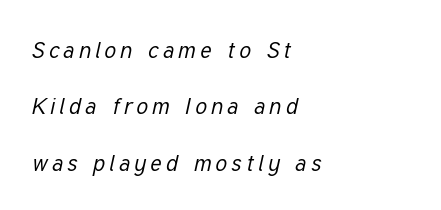
The passage shown is not underscored anywhere. Looking at the ascenders, they clearly lean. In terms of leading, this rendering errs on the spacious side. Vertical stems look standard width or narrower in stroke.
